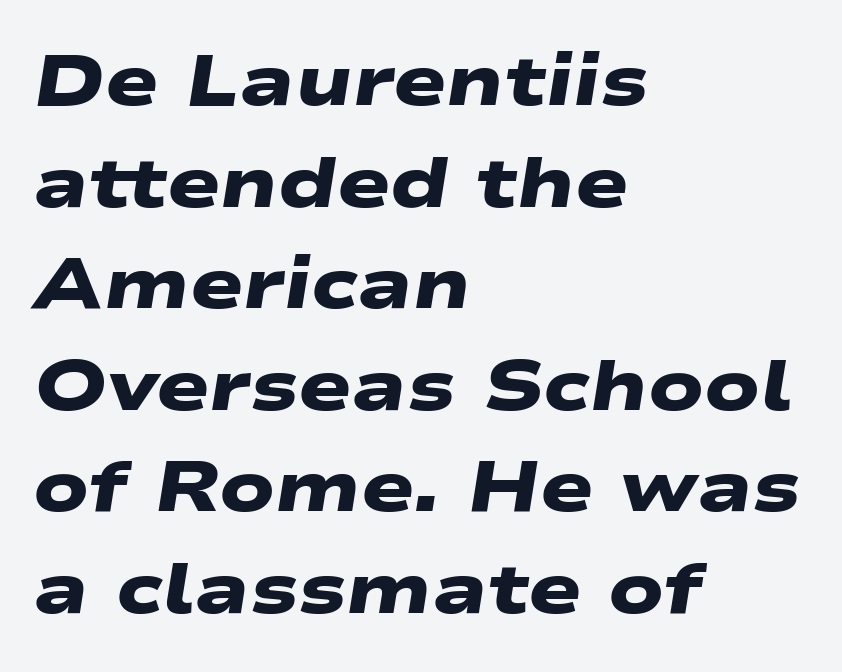
{"serif": "no", "bold": "yes", "weight": "heavy", "width": "wide", "stroke_contrast": "low", "x_height": "medium", "monospaced": "no", "underline": "no", "align": "left", "line_spacing": "normal", "line_spacing_ratio": 1.43, "letter_spacing": "normal", "letter_spacing_em": 0.0, "glyph_px": 71}
